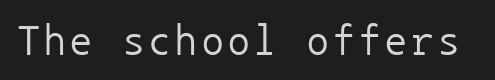
{"serif": "no", "italic": "no", "bold": "no", "weight": "regular", "width": "normal", "stroke_contrast": "low", "x_height": "medium", "monospaced": "yes", "underline": "no", "glyph_px": 43}
